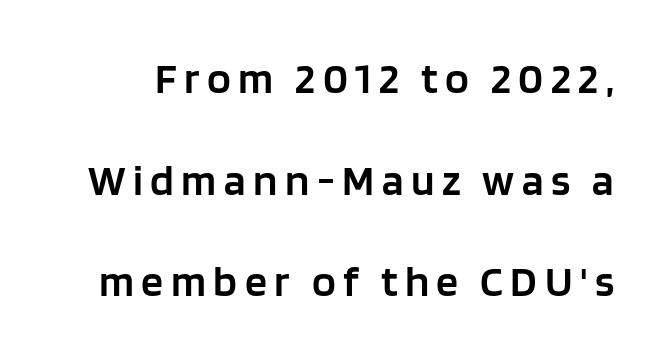
Q: Is the text bold? A: Semi-bold.
Q: Is the text italic (slanted)? A: No, it is upright.
Q: Is the typeface a serif or a sans-serif typeface? A: Sans-serif.
Q: Is the text underlined? A: No.
Q: Is the spacing between lines tight, normal or loose? A: Loose.
Q: Width (condensed, normal, or wide)? A: Normal.
Q: Stroke contrast? A: Low.
Q: x-height? A: Large.
Q: Monospaced? A: No.
